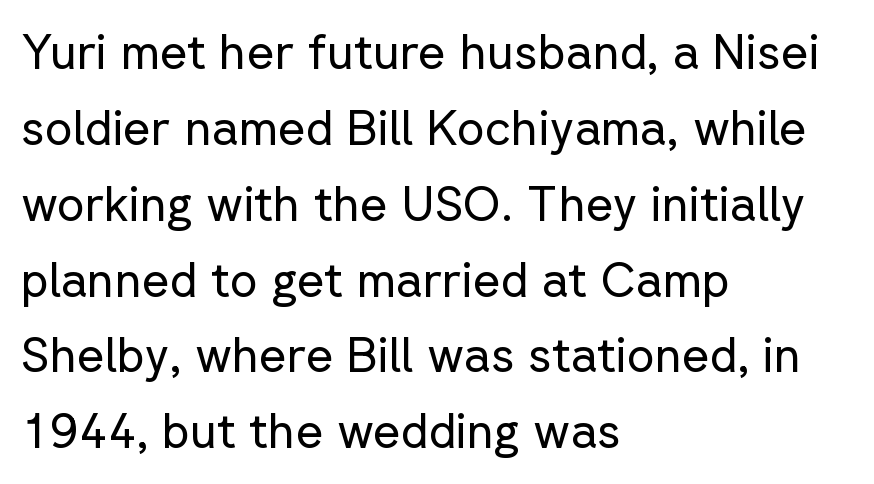
The specimen reads as upright at a glance. Is the stroke heavy? The answer is a plain regular-or-lighter. Any mark beneath the type? The region is blank. Interline gaps are of average width in this sample.
